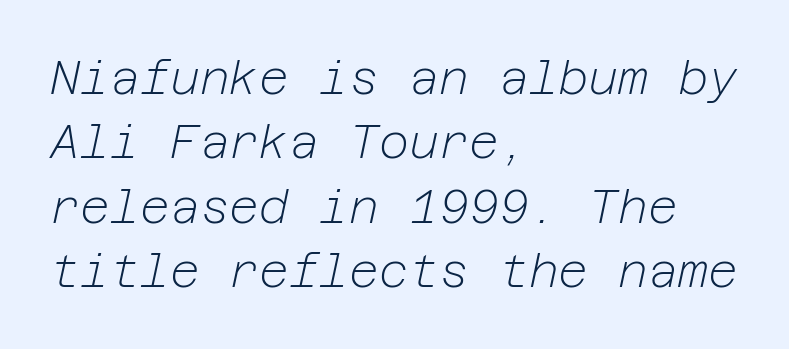
Q: Is the text bold? A: No.
Q: Is the text italic (slanted)? A: Yes, it leans right by about 12 degrees.
Q: Is the text underlined? A: No.
Q: How is the paragraph aligned? A: Left-aligned.
Q: Is the spacing between letters normal or unusually wide? A: Normal.
Q: Is the spacing between lines tight, normal or loose? A: Normal.
Q: Width (condensed, normal, or wide)? A: Normal.
Q: Stroke contrast? A: Low.
Q: x-height? A: Medium.
